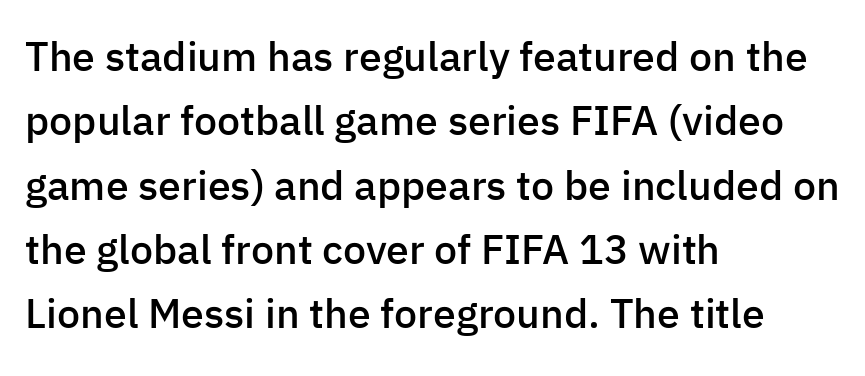
Q: Is the text bold? A: Semi-bold.
Q: Is the text italic (slanted)? A: No, it is upright.
Q: Is the typeface a serif or a sans-serif typeface? A: Sans-serif.
Q: Is the text underlined? A: No.
Q: How is the paragraph aligned? A: Left-aligned.
Q: Is the spacing between letters normal or unusually wide? A: Normal.
Q: Is the spacing between lines tight, normal or loose? A: Normal.
Q: Width (condensed, normal, or wide)? A: Normal.
Q: Stroke contrast? A: Low.
Q: x-height? A: Medium.
Q: Monospaced? A: No.
